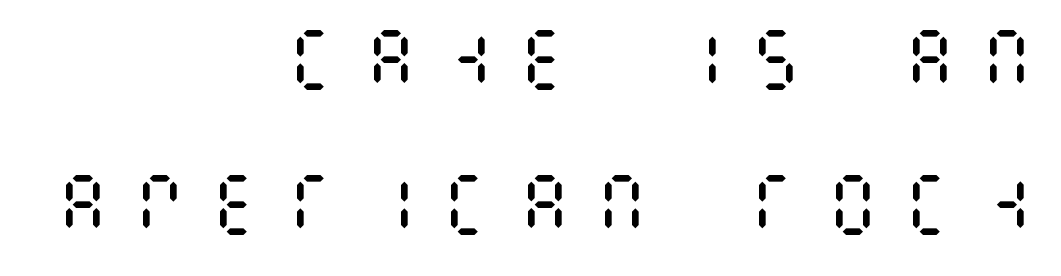
{"italic": "no", "bold": "no", "weight": "regular", "width": "condensed", "stroke_contrast": "medium", "x_height": "large", "underline": "no", "align": "right", "line_spacing": "loose", "line_spacing_ratio": 2.16, "letter_spacing": "wide", "letter_spacing_em": 0.35, "glyph_px": 67}
